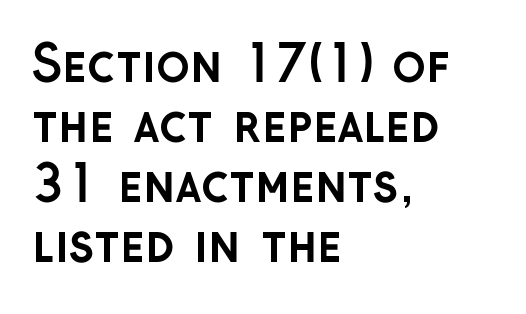
Q: Is the text bold? A: Yes.
Q: Is the text italic (slanted)? A: No, it is upright.
Q: Is the typeface a serif or a sans-serif typeface? A: Sans-serif.
Q: Is the text underlined? A: No.
Q: How is the paragraph aligned? A: Left-aligned.
Q: Is the spacing between letters normal or unusually wide? A: Normal.
Q: Width (condensed, normal, or wide)? A: Normal.
Q: Stroke contrast? A: Low.
Q: x-height? A: Medium.
Q: Monospaced? A: No.
